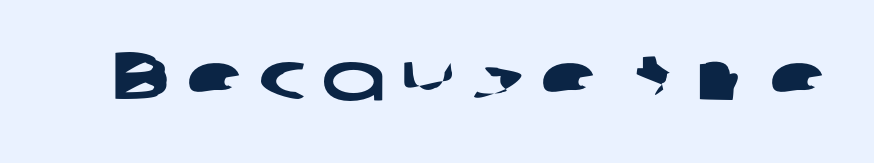
The image shows 68 px wide sans-serif type; set unusually wide letter spacing (+0.21 em), not underlined; low stroke contrast and a medium x-height.
